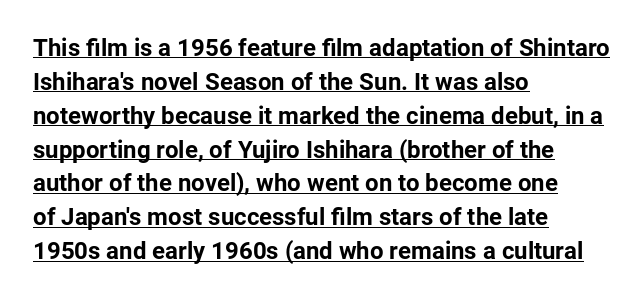
{"italic": "no", "bold": "yes", "underline": "yes", "align": "left", "line_spacing": "normal", "line_spacing_ratio": 1.41, "letter_spacing": "normal", "letter_spacing_em": 0.0, "glyph_px": 24}
